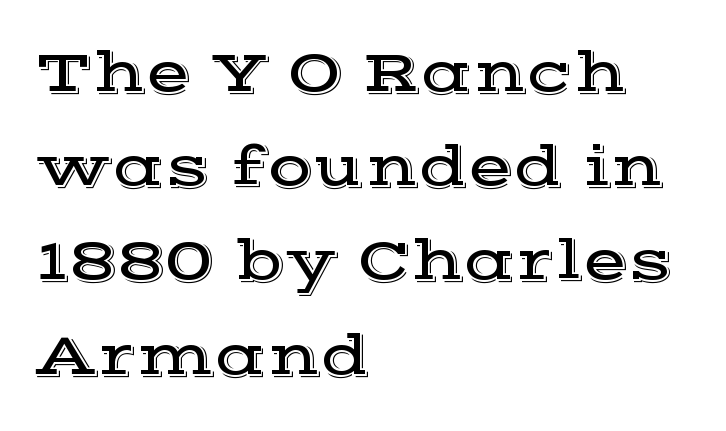
The image shows 60 px wide serif type, upright; set left-aligned, normal line spacing (1.57x), normal letter spacing, not underlined; a medium x-height.
